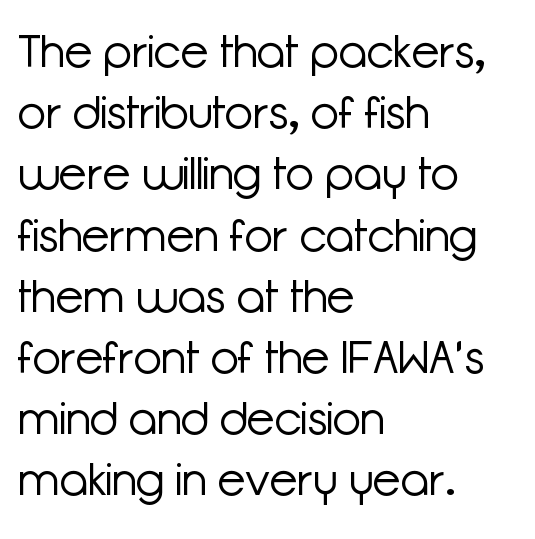
The type family on display is of the sans-serif kind. The weight tops out at a normal text grade. The strip under each line holds only bare page. Each new line begins a customary step beneath the previous one. These lines stack with their left ends in a neat column.
